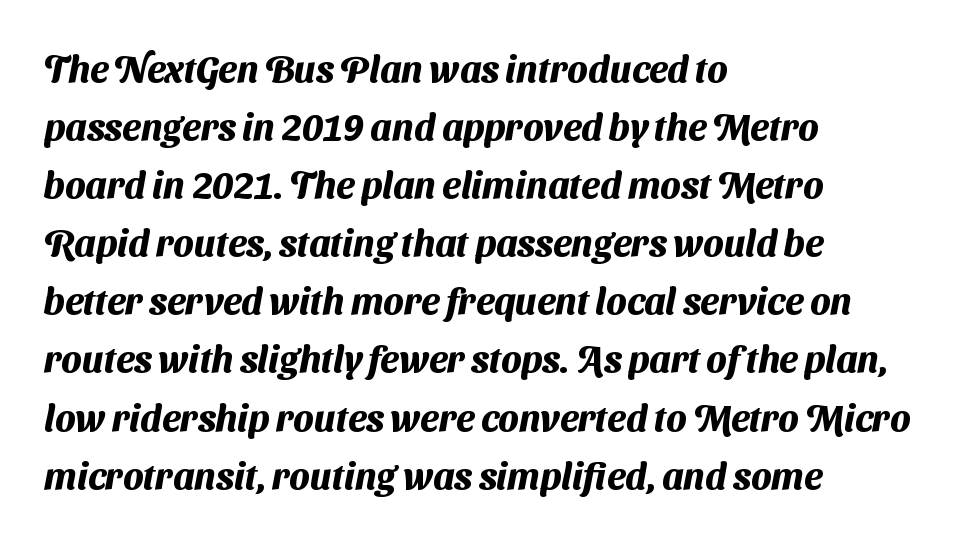
{"serif": "no", "bold": "yes", "weight": "heavy", "width": "normal", "stroke_contrast": "medium", "x_height": "medium", "monospaced": "no", "underline": "no", "align": "left", "line_spacing": "normal", "line_spacing_ratio": 1.57, "letter_spacing": "normal", "letter_spacing_em": 0.0, "glyph_px": 37}
